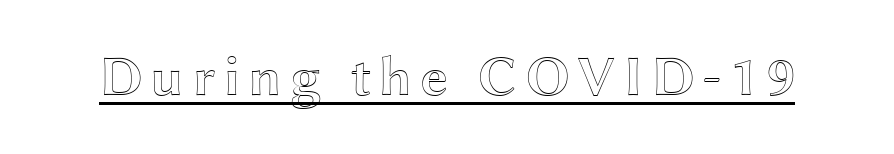
Q: Is the text italic (slanted)? A: No, it is upright.
Q: Is the text underlined? A: Yes.
Q: Width (condensed, normal, or wide)? A: Wide.
Q: x-height? A: Medium.
Q: Monospaced? A: No.
